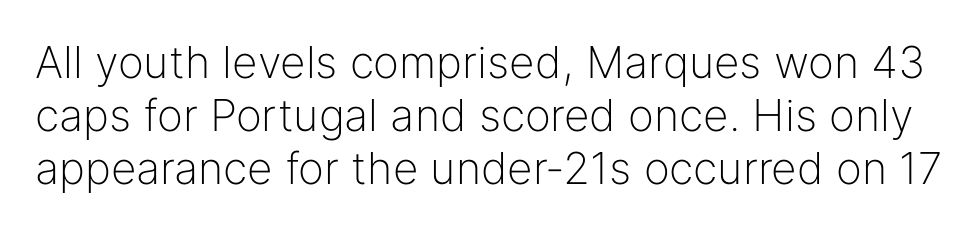
The image shows 44 px light sans-serif type, upright; set line spacing 1.21x, normal letter spacing, not underlined; low stroke contrast and a medium x-height.
